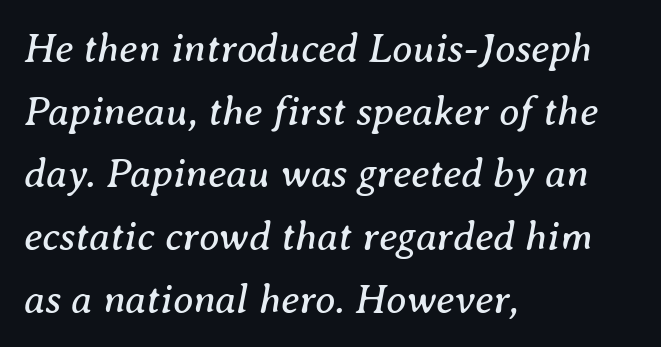
Beneath every word, the page is bare. Regarding serifs, this sample has them. Baseline-to-baseline distance is the conventional proportion of letter height. Tracking value appears to be zero — textbook default spacing. A student would call this left alignment; a typographer would say flush left, rag right. This is not heavy type; no bold has been used.
